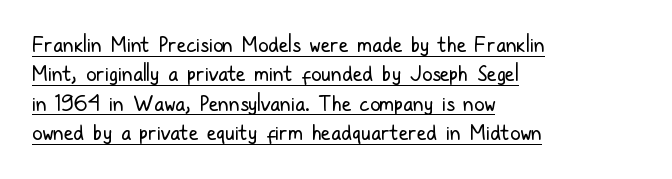
The image shows 21 px text type, upright; set left-aligned, normal line spacing (1.4x), normal letter spacing, underlined.
